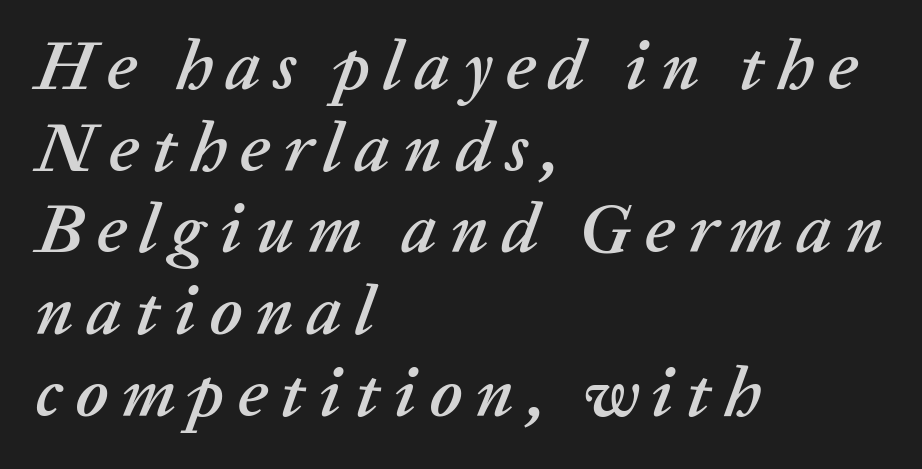
Q: Is the text italic (slanted)? A: Yes, it leans right by about 20 degrees.
Q: Is the text underlined? A: No.
Q: How is the paragraph aligned? A: Left-aligned.
Q: Is the spacing between lines tight, normal or loose? A: Tight.
Q: Width (condensed, normal, or wide)? A: Normal.
Q: Stroke contrast? A: Low.
Q: x-height? A: Medium.
Q: Monospaced? A: No.
